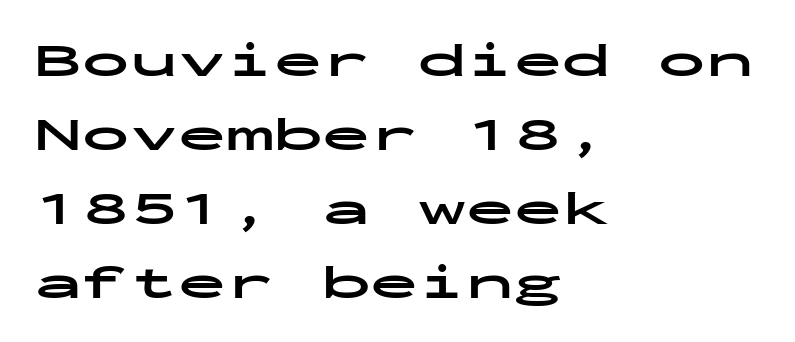
Rendered with straight, roman letterforms. The baseline area is clear. The rendering uses typewriter-style spacing with identical character cells. How are the letters spaced? Ordinarily, with no added tracking.
